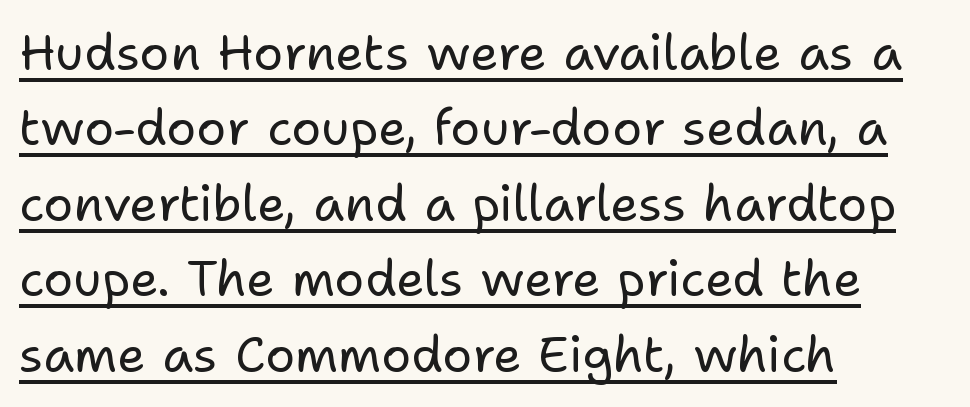
Q: Is the text bold? A: No.
Q: Is the text italic (slanted)? A: No, it is upright.
Q: Is the typeface a serif or a sans-serif typeface? A: Sans-serif.
Q: Is the text underlined? A: Yes.
Q: How is the paragraph aligned? A: Left-aligned.
Q: Is the spacing between letters normal or unusually wide? A: Normal.
Q: Is the spacing between lines tight, normal or loose? A: Normal.
Q: Width (condensed, normal, or wide)? A: Normal.
Q: Stroke contrast? A: Low.
Q: x-height? A: Medium.
Q: Monospaced? A: No.
